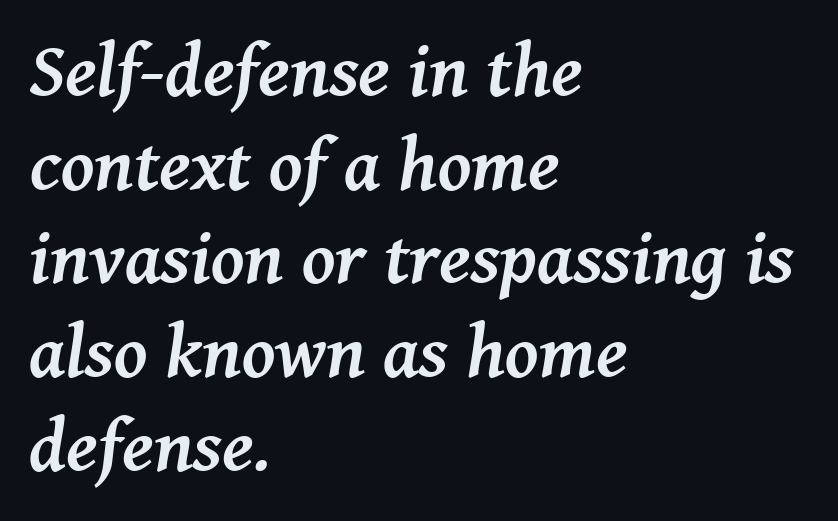
{"serif": "yes", "italic": "yes", "lean": "right", "slant_degrees": 8, "bold": "yes", "weight": "semibold", "width": "normal", "stroke_contrast": "medium", "x_height": "medium", "monospaced": "no", "underline": "no", "align": "left", "line_spacing": "normal", "line_spacing_ratio": 1.25, "letter_spacing": "normal", "letter_spacing_em": 0.0, "glyph_px": 75}
